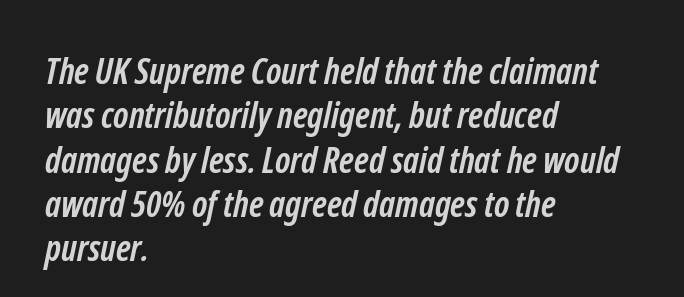
The passage shown is typeset with a sans-serif family. The rendering keeps characters at their native spacing. Is the type bold? Yes — the strokes are clearly thick and heavy. No word sits above an underline.
